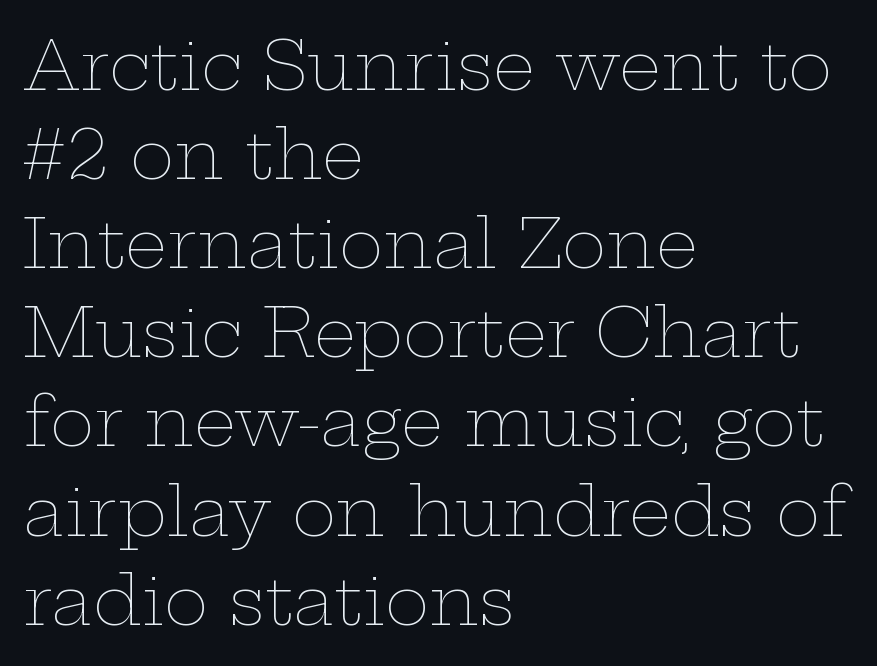
Q: Is the text bold? A: No.
Q: Is the text italic (slanted)? A: No, it is upright.
Q: Is the text underlined? A: No.
Q: How is the paragraph aligned? A: Left-aligned.
Q: Is the spacing between letters normal or unusually wide? A: Normal.
Q: Is the spacing between lines tight, normal or loose? A: Normal.
Q: Width (condensed, normal, or wide)? A: Wide.
Q: Stroke contrast? A: Low.
Q: x-height? A: Medium.
Q: Monospaced? A: No.
